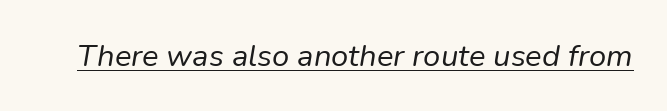
The image shows 31 px regular-weight type, italic (leaning right); set normal letter spacing, underlined; low stroke contrast and a medium x-height.
